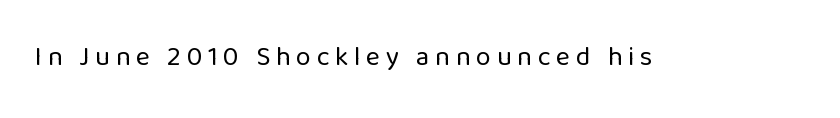
The image shows 27 px text type, upright; set unusually wide letter spacing (+0.21 em), not underlined.
